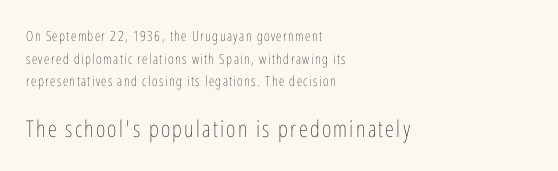
Q: Is the text bold? A: No.
Q: Is the text italic (slanted)? A: No, it is upright.
Q: Is the text underlined? A: No.
Q: How is the paragraph aligned? A: Left-aligned.
Q: Is the spacing between lines tight, normal or loose? A: Normal.
Q: Which block of text is set in a larger size, the first (top) or the second (bottom)? A: The second (bottom) one.
